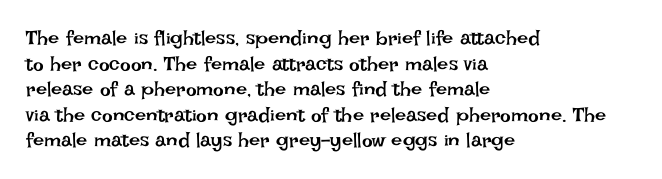
The weight would be labelled regular, book, light, or lighter still. Tall strokes in this sample are plumb rather than angled. These lines stack with their left ends in a neat column. Unmarked baselines from the first word to the last. Regular leading. A typesetter would call this zero additional tracking.
